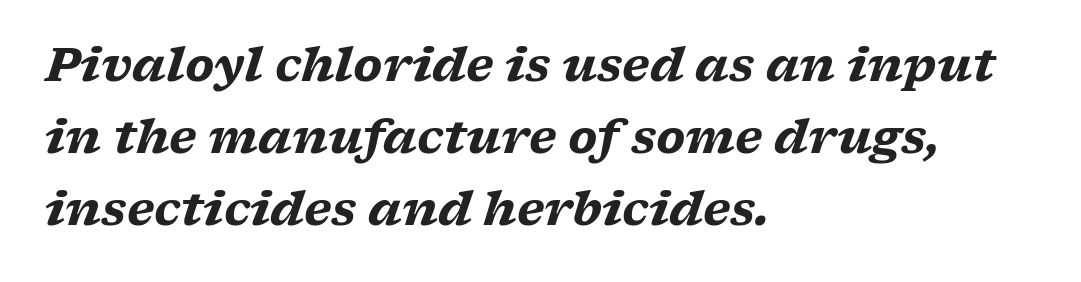
{"serif": "yes", "italic": "yes", "lean": "right", "slant_degrees": 17, "bold": "yes", "weight": "heavy", "width": "wide", "stroke_contrast": "low", "x_height": "medium", "monospaced": "no", "underline": "no", "align": "left", "line_spacing": "normal", "line_spacing_ratio": 1.57, "letter_spacing": "normal", "letter_spacing_em": 0.0, "glyph_px": 46}
